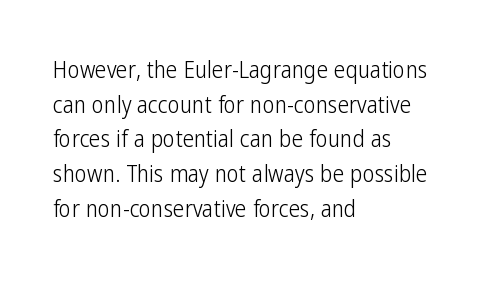
The image shows 23 px text type, upright; set left-aligned, normal line spacing (1.51x), normal letter spacing, not underlined.
